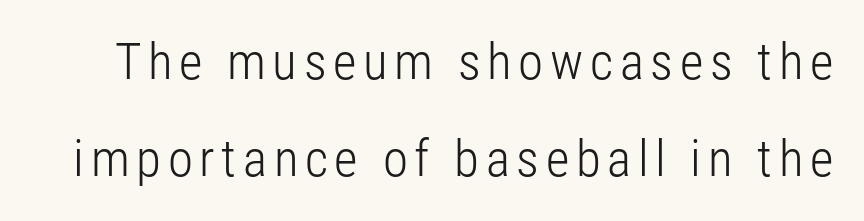
A bare baseline throughout the passage. Stroke mass is kept to a normal reading level or below. If you measured baseline to baseline, you'd find a long distance. Grotesque or geometric, the face here clearly has no serifs. Here the designer chose a conventional face with non-uniform glyph widths.
